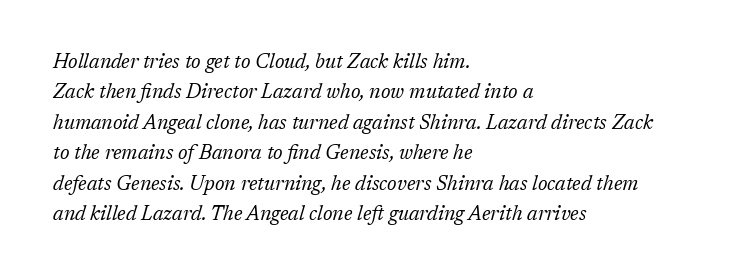
{"italic": "yes", "lean": "right", "slant_degrees": 17, "bold": "no", "underline": "no", "align": "left", "line_spacing": "normal", "line_spacing_ratio": 1.52, "letter_spacing": "normal", "letter_spacing_em": 0.0, "glyph_px": 20}
